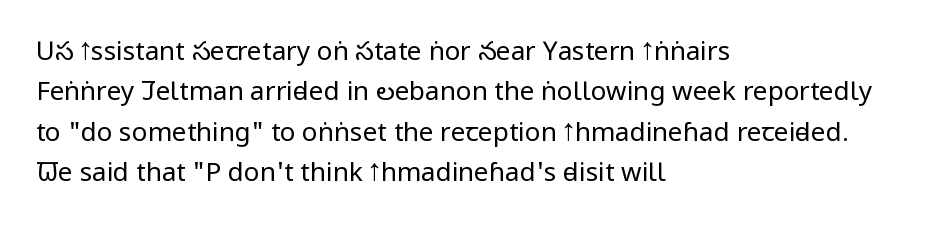
Q: Is the text bold? A: No.
Q: Is the text italic (slanted)? A: No, it is upright.
Q: Is the text underlined? A: No.
Q: How is the paragraph aligned? A: Left-aligned.
Q: Is the spacing between letters normal or unusually wide? A: Normal.
Q: Is the spacing between lines tight, normal or loose? A: Normal.
